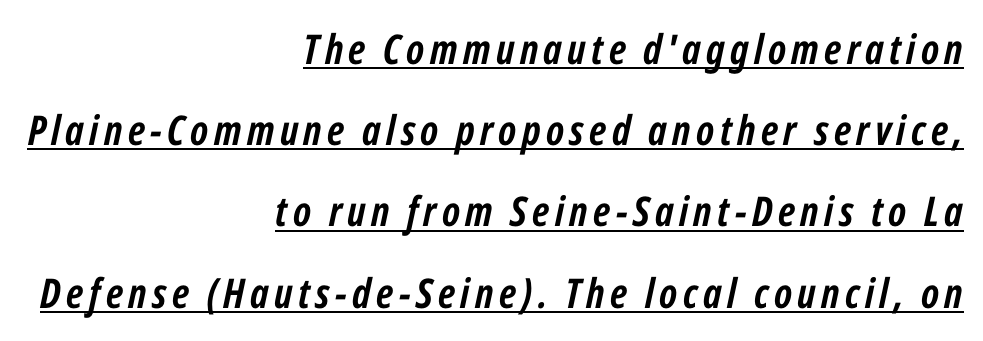
{"italic": "yes", "lean": "right", "slant_degrees": 12, "bold": "yes", "weight": "semibold", "width": "condensed", "stroke_contrast": "low", "x_height": "medium", "monospaced": "no", "underline": "yes", "align": "right", "line_spacing": "loose", "line_spacing_ratio": 1.98, "glyph_px": 41}
